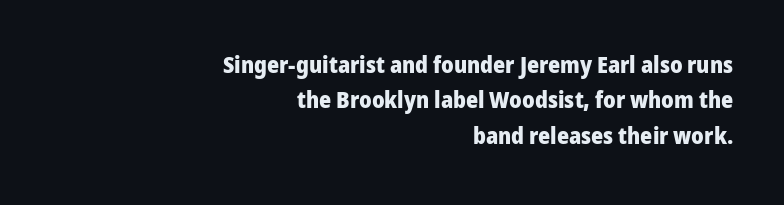
The specimen reads as upright at a glance. Between one letter and the next there's only the usual sliver of space. Layout note: lines flush right. The typesetting leans heavy: a genuine bold. Whoever set this chose a conventional vertical rhythm.
